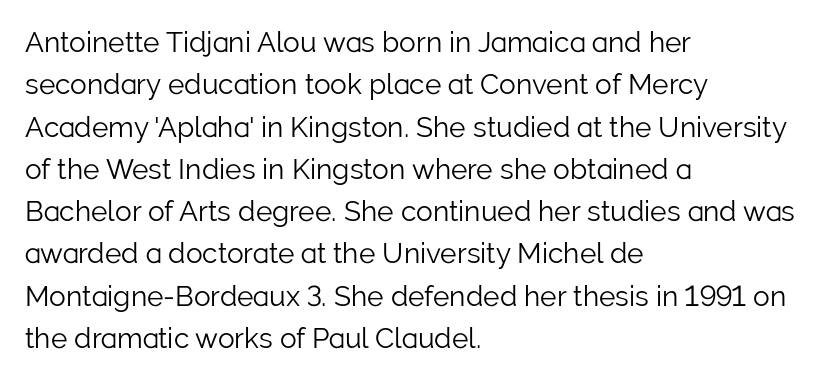
Q: Is the text bold? A: No.
Q: Is the text italic (slanted)? A: No, it is upright.
Q: Is the typeface a serif or a sans-serif typeface? A: Sans-serif.
Q: Is the text underlined? A: No.
Q: How is the paragraph aligned? A: Left-aligned.
Q: Is the spacing between letters normal or unusually wide? A: Normal.
Q: Is the spacing between lines tight, normal or loose? A: Normal.
Q: Width (condensed, normal, or wide)? A: Normal.
Q: Stroke contrast? A: Low.
Q: x-height? A: Medium.
Q: Monospaced? A: No.
